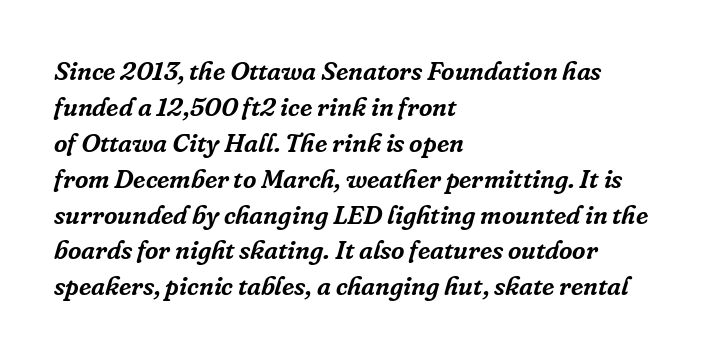
The image shows 26 px text type, italic (leaning right); set left-aligned, normal line spacing (1.38x), normal letter spacing, not underlined.
